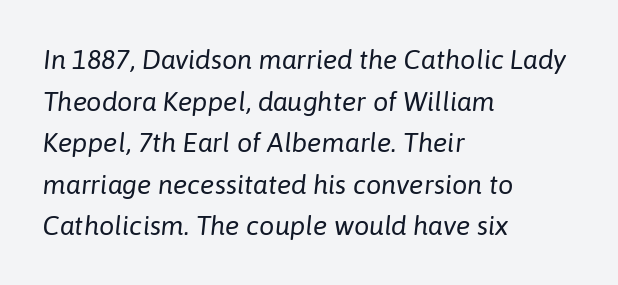
The image shows 27 px text type, italic (leaning right); set left-aligned, normal line spacing (1.54x), normal letter spacing, not underlined.
